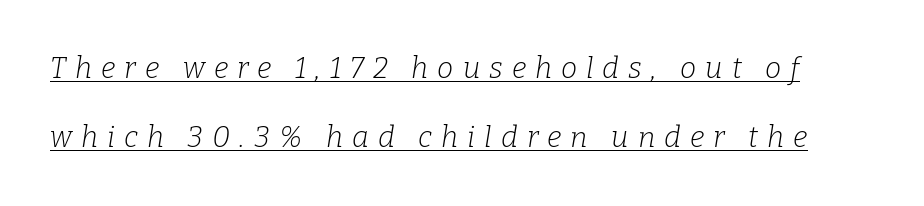
{"serif": "yes", "italic": "yes", "lean": "right", "slant_degrees": 9, "bold": "no", "weight": "light", "width": "normal", "stroke_contrast": "low", "x_height": "medium", "monospaced": "no", "underline": "yes", "line_spacing": "loose", "line_spacing_ratio": 2.38, "letter_spacing": "wide", "letter_spacing_em": 0.31, "glyph_px": 29}
